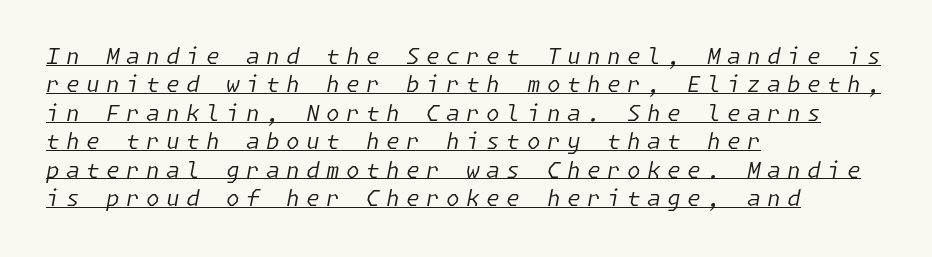
The image shows 22 px text type, italic (leaning right); set left-aligned, normal line spacing (1.29x), unusually wide letter spacing (+0.29 em), underlined.
